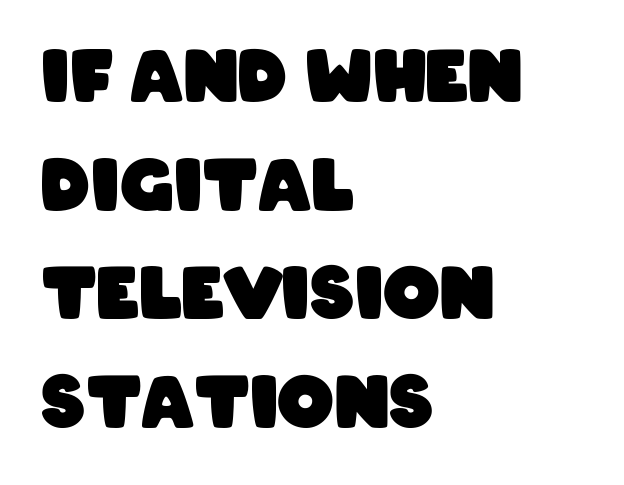
Q: Is the text bold? A: Yes.
Q: Is the typeface a serif or a sans-serif typeface? A: Sans-serif.
Q: Is the text underlined? A: No.
Q: How is the paragraph aligned? A: Left-aligned.
Q: Is the spacing between letters normal or unusually wide? A: Normal.
Q: Is the spacing between lines tight, normal or loose? A: Normal.
Q: Width (condensed, normal, or wide)? A: Condensed.
Q: Stroke contrast? A: Low.
Q: x-height? A: Large.
Q: Monospaced? A: No.
